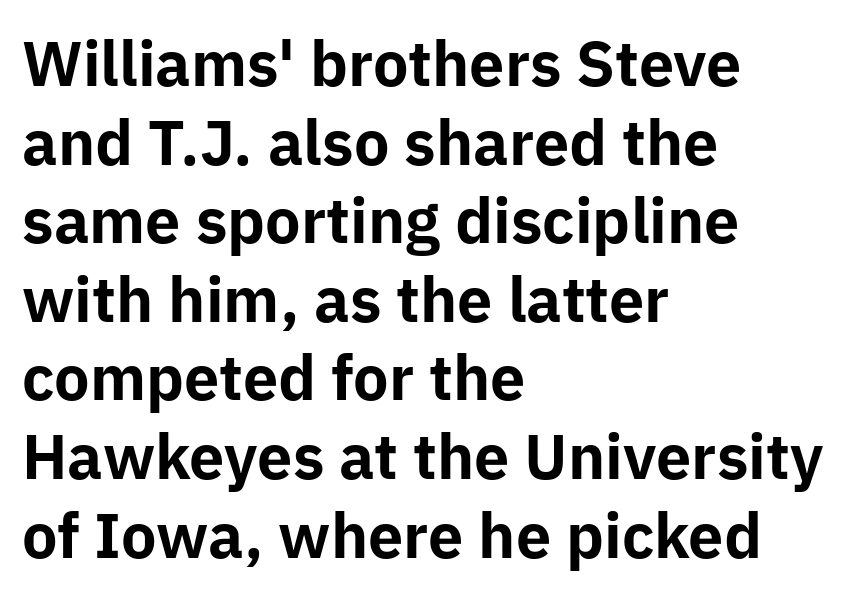
Q: Is the text bold? A: Yes.
Q: Is the text italic (slanted)? A: No, it is upright.
Q: Is the typeface a serif or a sans-serif typeface? A: Sans-serif.
Q: Is the text underlined? A: No.
Q: How is the paragraph aligned? A: Left-aligned.
Q: Is the spacing between letters normal or unusually wide? A: Normal.
Q: Is the spacing between lines tight, normal or loose? A: Normal.
Q: Width (condensed, normal, or wide)? A: Normal.
Q: Stroke contrast? A: Low.
Q: x-height? A: Medium.
Q: Monospaced? A: No.
